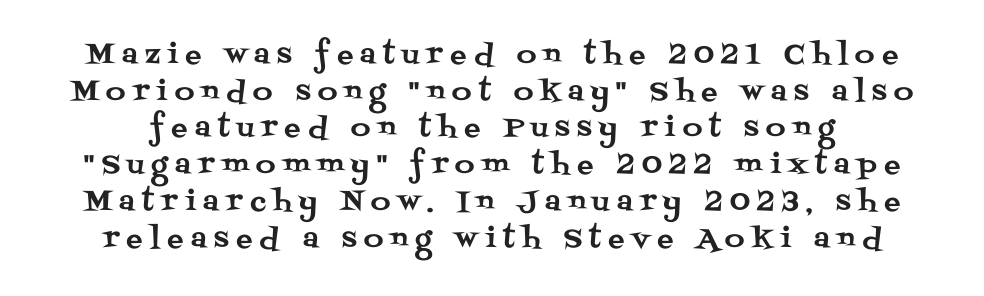
Style check: upright. Leading: standard. This rendering features lettering with no underline. Someone cranked the tracking dial way up on this one.
